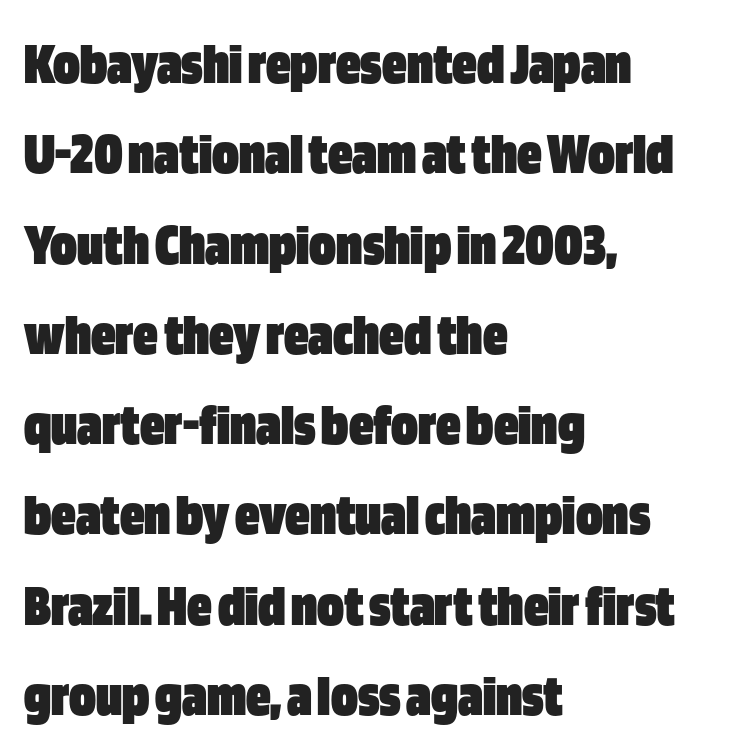
Q: Is the text bold? A: Yes.
Q: Is the text italic (slanted)? A: No, it is upright.
Q: Is the typeface a serif or a sans-serif typeface? A: Sans-serif.
Q: Is the text underlined? A: No.
Q: How is the paragraph aligned? A: Left-aligned.
Q: Is the spacing between letters normal or unusually wide? A: Normal.
Q: Is the spacing between lines tight, normal or loose? A: Normal.
Q: Width (condensed, normal, or wide)? A: Condensed.
Q: Stroke contrast? A: Low.
Q: x-height? A: Large.
Q: Monospaced? A: No.
